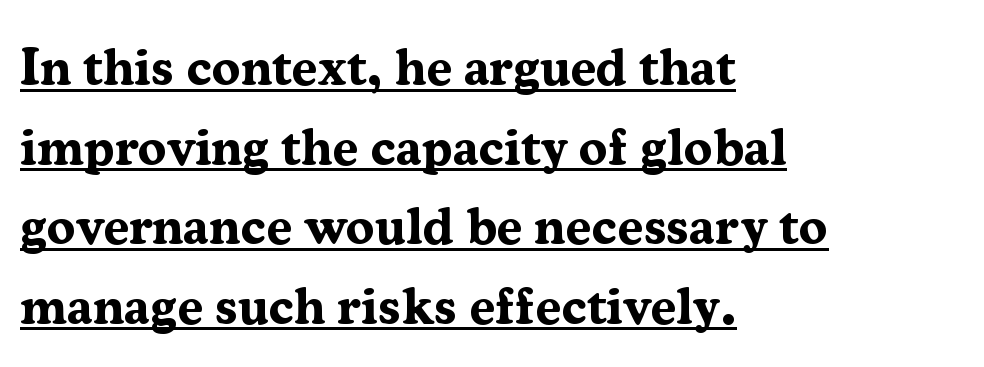
{"serif": "yes", "italic": "no", "bold": "yes", "weight": "bold", "width": "normal", "stroke_contrast": "medium", "x_height": "medium", "monospaced": "no", "underline": "yes", "align": "left", "line_spacing": "normal", "line_spacing_ratio": 1.53, "letter_spacing": "normal", "letter_spacing_em": 0.0, "glyph_px": 52}
